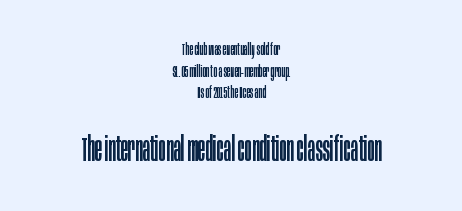
Q: Is the text bold? A: No.
Q: Is the text italic (slanted)? A: No, it is upright.
Q: Is the typeface a serif or a sans-serif typeface? A: Sans-serif.
Q: Is the text underlined? A: No.
Q: How is the paragraph aligned? A: Centered.
Q: Is the spacing between letters normal or unusually wide? A: Normal.
Q: Is the spacing between lines tight, normal or loose? A: Normal.
Q: Which block of text is set in a larger size, the first (top) or the second (bottom)? A: The second (bottom) one.
Q: Width (condensed, normal, or wide)? A: Condensed.
Q: Stroke contrast? A: Low.
Q: x-height? A: Large.
Q: Monospaced? A: No.
